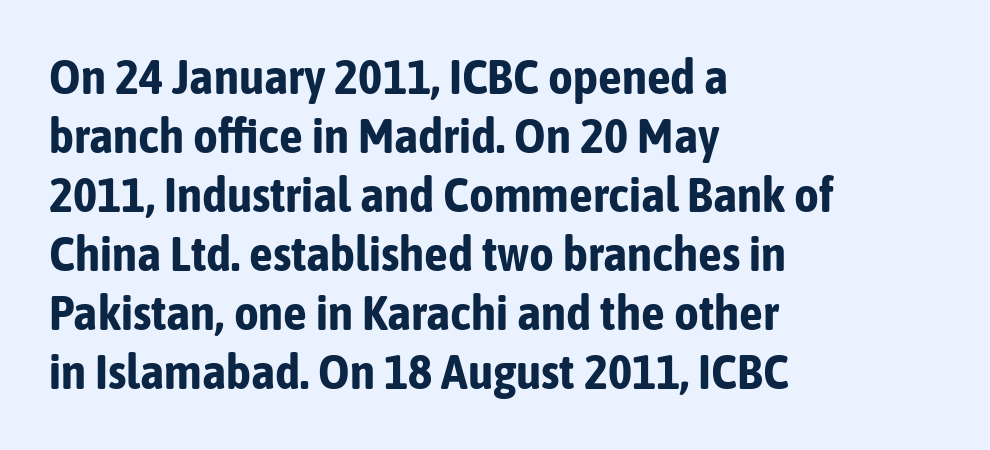
The image shows 48 px bold, condensed sans-serif type, upright; set left-aligned, line spacing 1.23x, normal letter spacing, not underlined; low stroke contrast and a medium x-height.
